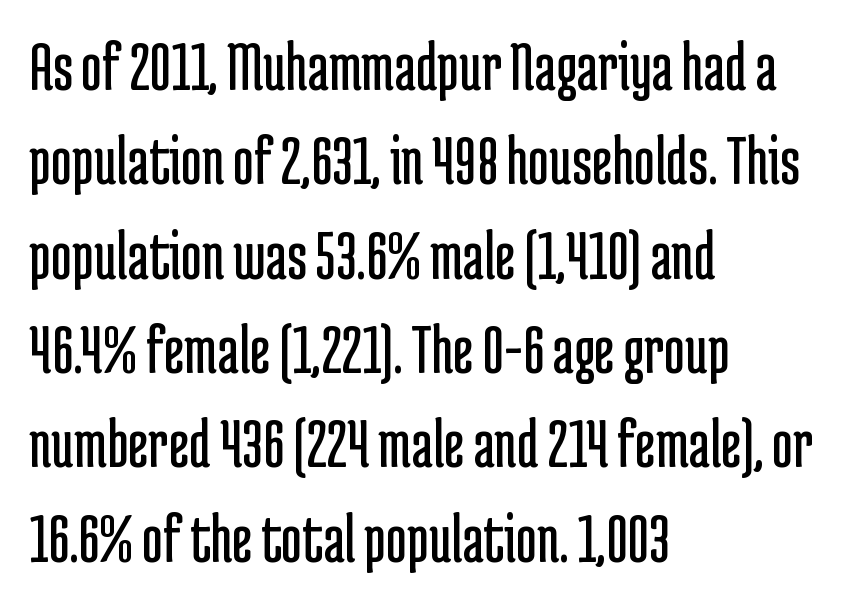
Q: Is the text bold? A: No.
Q: Is the text italic (slanted)? A: No, it is upright.
Q: Is the typeface a serif or a sans-serif typeface? A: Sans-serif.
Q: Is the text underlined? A: No.
Q: How is the paragraph aligned? A: Left-aligned.
Q: Is the spacing between letters normal or unusually wide? A: Normal.
Q: Is the spacing between lines tight, normal or loose? A: Normal.
Q: Width (condensed, normal, or wide)? A: Condensed.
Q: Stroke contrast? A: Low.
Q: x-height? A: Medium.
Q: Monospaced? A: No.
